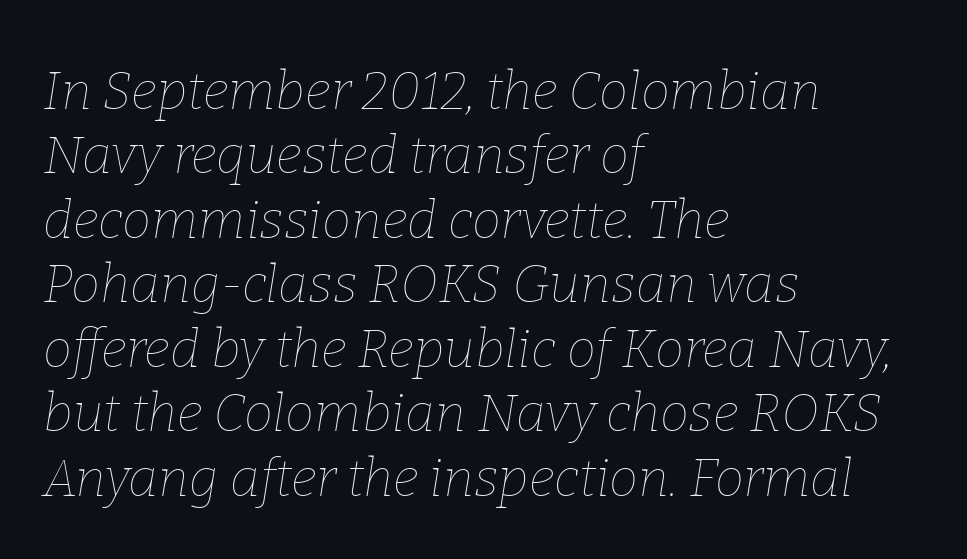
{"italic": "yes", "lean": "right", "slant_degrees": 9, "bold": "no", "weight": "thin", "width": "normal", "stroke_contrast": "low", "x_height": "medium", "monospaced": "no", "underline": "no", "align": "left", "line_spacing_ratio": 1.24, "letter_spacing": "normal", "letter_spacing_em": 0.0, "glyph_px": 52}
